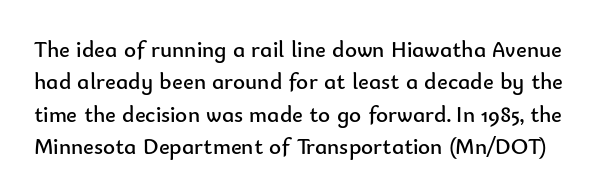
Students, observe: this is what conventionally led text looks like. The face used here is rendered with its standard letterfit. The font's upright variant was chosen for this text. Clear beneath every line of the passage. The letters look calm and open, with moderate or lighter stems.
